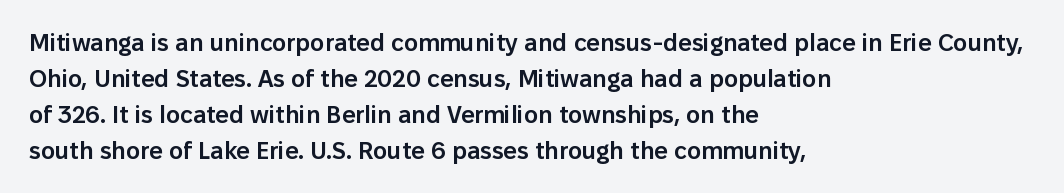
Q: Is the text bold? A: Semi-bold.
Q: Is the text italic (slanted)? A: No, it is upright.
Q: Is the text underlined? A: No.
Q: How is the paragraph aligned? A: Left-aligned.
Q: Is the spacing between letters normal or unusually wide? A: Normal.
Q: Is the spacing between lines tight, normal or loose? A: Normal.
